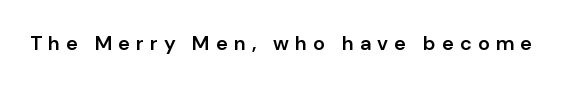
On the weight axis this lands at semibold, roughly 600. Decoration check: the copy has no underline. The passage shown has open, widely tracked lettering throughout. This sample uses an upright cut, with every glyph sitting square on the baseline.
